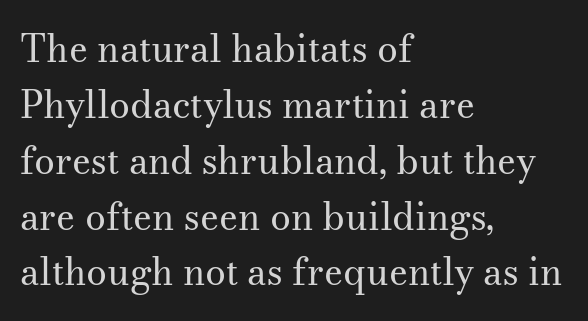
The image shows 37 px regular-weight serif type, upright; set left-aligned, normal line spacing (1.51x), normal letter spacing, not underlined; medium stroke contrast and a small x-height.
